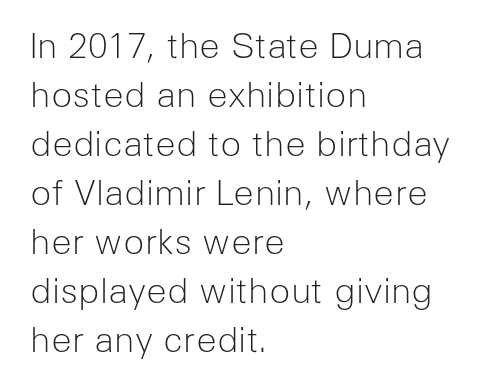
The image shows 35 px light sans-serif type, upright; set left-aligned, normal line spacing (1.4x), normal letter spacing, not underlined; low stroke contrast and a medium x-height.
